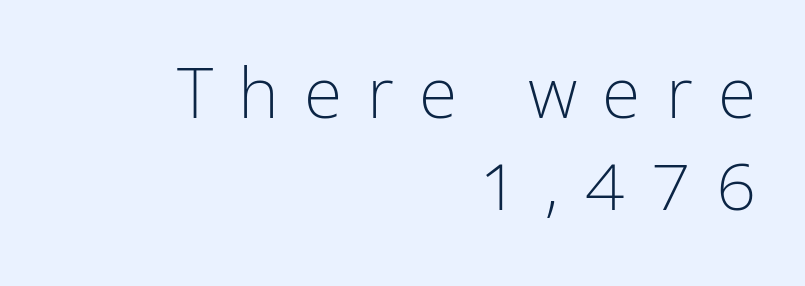
{"serif": "no", "italic": "no", "bold": "no", "weight": "light", "width": "condensed", "stroke_contrast": "low", "x_height": "medium", "monospaced": "no", "underline": "no", "align": "right", "line_spacing": "normal", "line_spacing_ratio": 1.31, "letter_spacing": "wide", "letter_spacing_em": 0.36, "glyph_px": 70}
